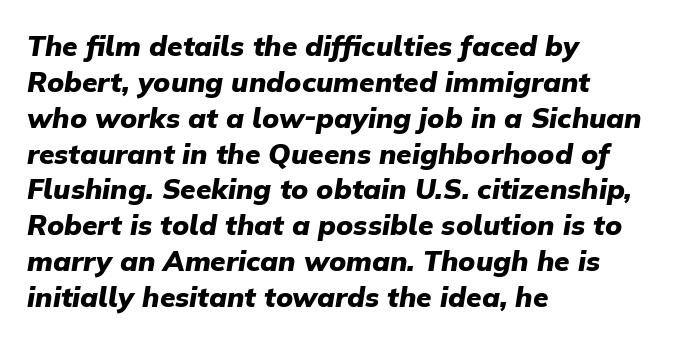
Q: Is the text bold? A: Yes.
Q: Is the text italic (slanted)? A: Yes, it leans right by about 9 degrees.
Q: Is the text underlined? A: No.
Q: How is the paragraph aligned? A: Left-aligned.
Q: Is the spacing between letters normal or unusually wide? A: Normal.
Q: Is the spacing between lines tight, normal or loose? A: Normal.
Q: Width (condensed, normal, or wide)? A: Normal.
Q: Stroke contrast? A: Low.
Q: x-height? A: Medium.
Q: Monospaced? A: No.
